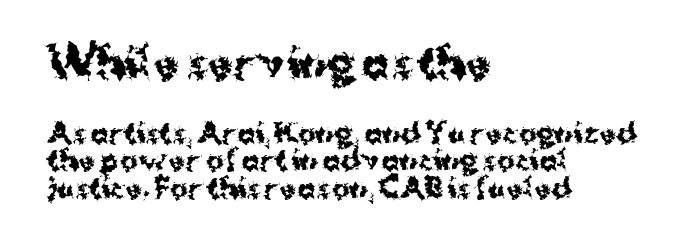
Q: Is the text bold? A: Yes.
Q: Is the text italic (slanted)? A: No, it is upright.
Q: Is the typeface a serif or a sans-serif typeface? A: Sans-serif.
Q: Is the text underlined? A: No.
Q: How is the paragraph aligned? A: Left-aligned.
Q: Is the spacing between letters normal or unusually wide? A: Normal.
Q: Is the spacing between lines tight, normal or loose? A: Tight.
Q: Which block of text is set in a larger size, the first (top) or the second (bottom)? A: The first (top) one.
Q: Width (condensed, normal, or wide)? A: Normal.
Q: Stroke contrast? A: Medium.
Q: x-height? A: Medium.
Q: Monospaced? A: No.
